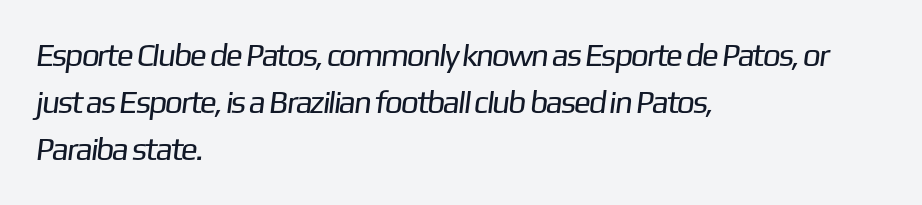
{"serif": "no", "bold": "no", "weight": "regular", "width": "normal", "stroke_contrast": "low", "x_height": "medium", "monospaced": "no", "underline": "no", "align": "left", "line_spacing": "normal", "line_spacing_ratio": 1.47, "letter_spacing": "normal", "letter_spacing_em": 0.0, "glyph_px": 32}
